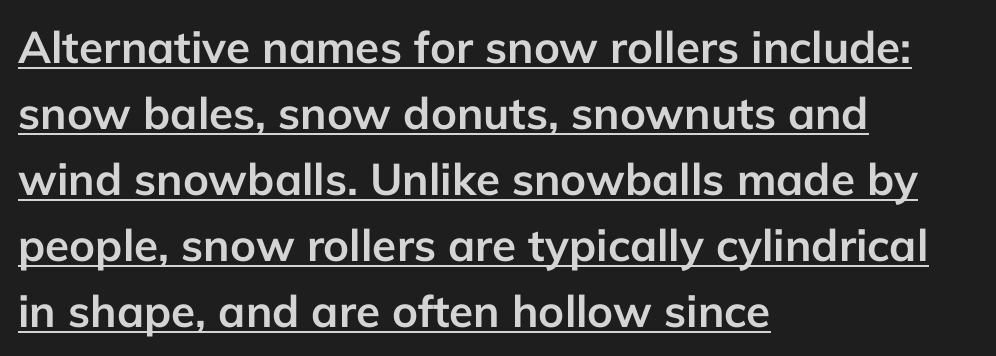
{"serif": "no", "italic": "no", "bold": "yes", "weight": "semibold", "width": "normal", "stroke_contrast": "low", "x_height": "medium", "monospaced": "no", "underline": "yes", "align": "left", "line_spacing": "normal", "line_spacing_ratio": 1.5, "letter_spacing": "normal", "letter_spacing_em": 0.0, "glyph_px": 44}
